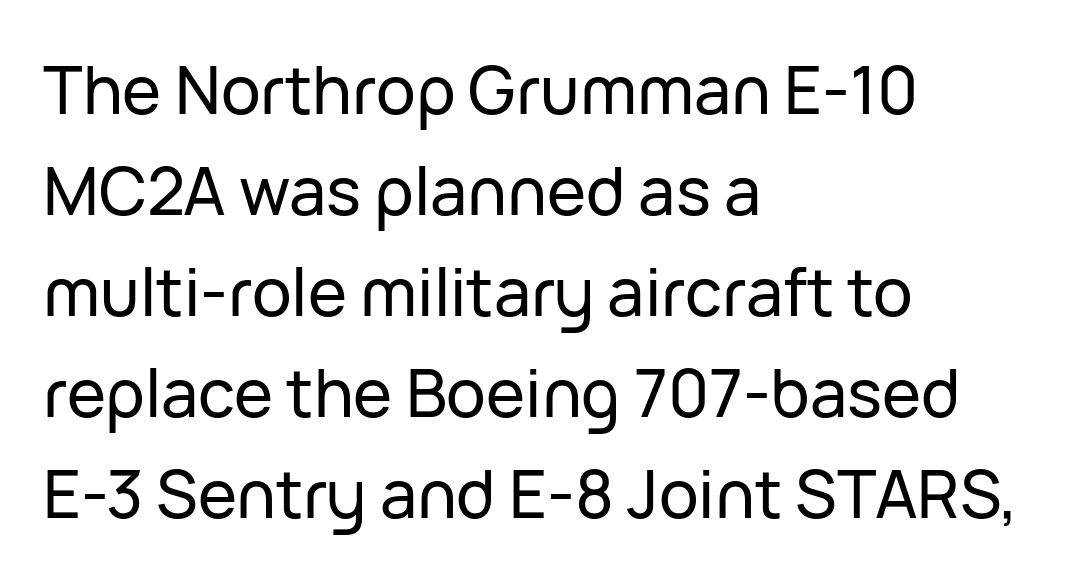
Note the varied advance widths — an 'i' is clearly narrower than an 'm'. Rows of type keep a routine distance in the vertical direction. The paragraph shown leans on its left margin. Beneath every word, the page is bare. Designer's note — italics off, roman on.
